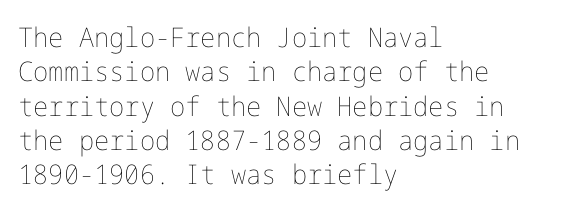
The letterforms sit at book weight or below. Honestly, the letter spacing is just normal — you wouldn't notice it. The type sits square on the baseline with zero lean. Unmarked baselines from the first word to the last. The text block is weighted toward the left margin, trailing off unevenly rightward. The designer left line spacing at the default.
